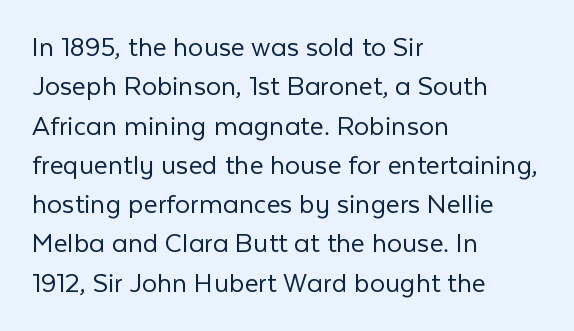
The image shows 30 px light sans-serif type, upright; set left-aligned, normal line spacing (1.31x), normal letter spacing, not underlined; low stroke contrast and a medium x-height.
